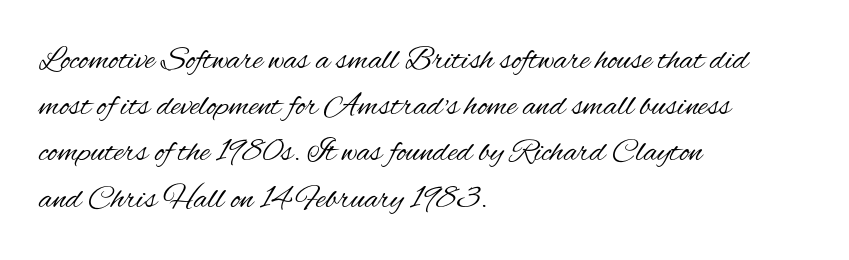
The image shows 33 px regular-weight, condensed sans-serif type; set left-aligned, normal line spacing (1.4x), normal letter spacing, not underlined; medium stroke contrast and a small x-height.
